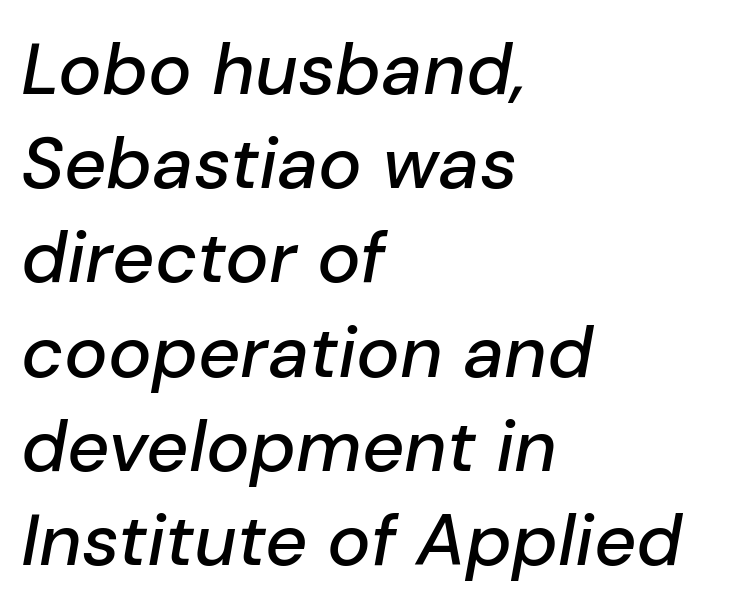
{"italic": "yes", "lean": "right", "slant_degrees": 10, "width": "normal", "stroke_contrast": "low", "x_height": "medium", "monospaced": "no", "underline": "no", "align": "left", "line_spacing": "normal", "line_spacing_ratio": 1.29, "letter_spacing": "normal", "letter_spacing_em": 0.0, "glyph_px": 73}
